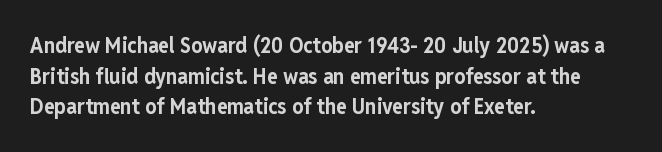
The image shows 22 px bold type, upright; set left-aligned, normal line spacing (1.39x), normal letter spacing, not underlined.
